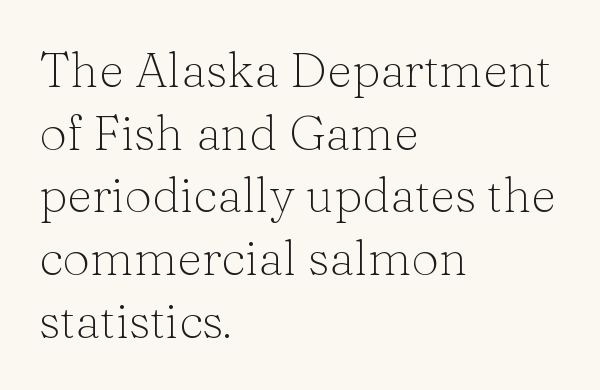
Q: Is the text bold? A: No.
Q: Is the text italic (slanted)? A: No, it is upright.
Q: Is the typeface a serif or a sans-serif typeface? A: Serif.
Q: Is the text underlined? A: No.
Q: How is the paragraph aligned? A: Left-aligned.
Q: Is the spacing between letters normal or unusually wide? A: Normal.
Q: Is the spacing between lines tight, normal or loose? A: Normal.
Q: Width (condensed, normal, or wide)? A: Normal.
Q: Stroke contrast? A: Low.
Q: x-height? A: Medium.
Q: Monospaced? A: No.
